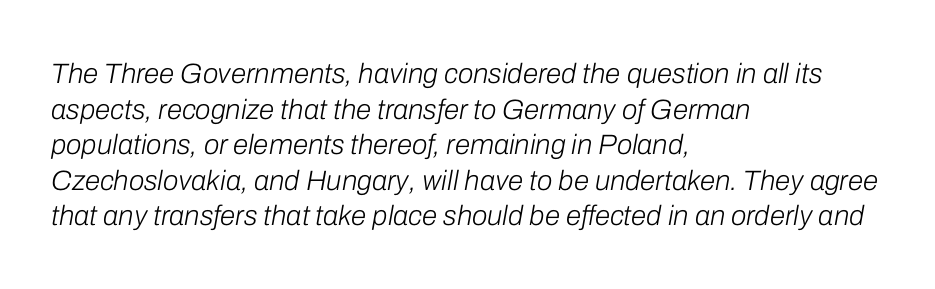
{"italic": "yes", "lean": "right", "slant_degrees": 10, "bold": "no", "weight": "light", "width": "normal", "stroke_contrast": "low", "x_height": "medium", "monospaced": "no", "underline": "no", "align": "left", "line_spacing": "normal", "line_spacing_ratio": 1.27, "letter_spacing": "normal", "letter_spacing_em": 0.0, "glyph_px": 28}
